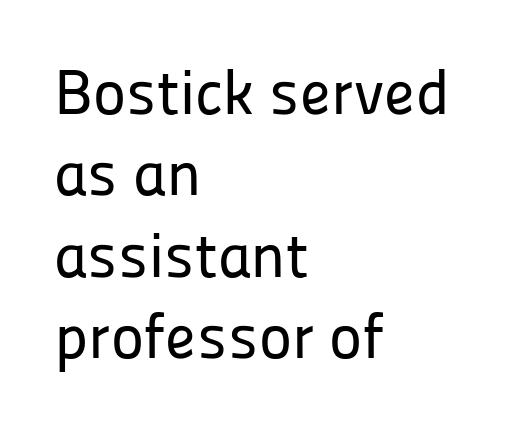
The image shows 63 px sans-serif type, upright; set left-aligned, normal line spacing (1.29x), normal letter spacing, not underlined; low stroke contrast and a medium x-height.
